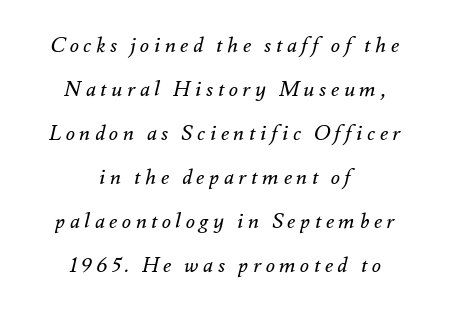
The image shows 21 px text type, italic (leaning right); set centered, loose line spacing (2.1x), unusually wide letter spacing (+0.22 em), not underlined.
